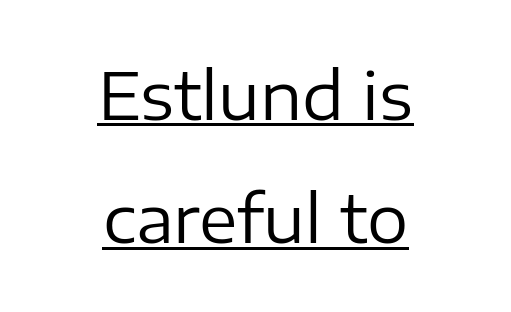
Q: Is the text bold? A: No.
Q: Is the text italic (slanted)? A: No, it is upright.
Q: Is the typeface a serif or a sans-serif typeface? A: Sans-serif.
Q: Is the text underlined? A: Yes.
Q: How is the paragraph aligned? A: Centered.
Q: Is the spacing between letters normal or unusually wide? A: Normal.
Q: Is the spacing between lines tight, normal or loose? A: Loose.
Q: Width (condensed, normal, or wide)? A: Normal.
Q: Stroke contrast? A: Low.
Q: x-height? A: Medium.
Q: Monospaced? A: No.
